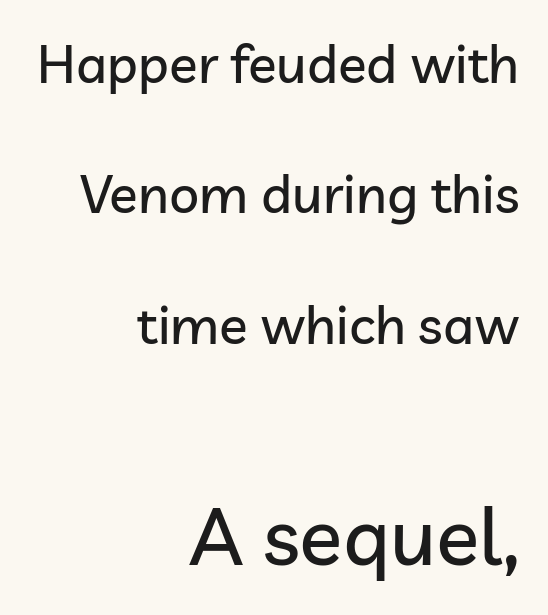
Q: Is the text italic (slanted)? A: No, it is upright.
Q: Is the typeface a serif or a sans-serif typeface? A: Sans-serif.
Q: Is the text underlined? A: No.
Q: How is the paragraph aligned? A: Right-aligned.
Q: Is the spacing between letters normal or unusually wide? A: Normal.
Q: Is the spacing between lines tight, normal or loose? A: Loose.
Q: Which block of text is set in a larger size, the first (top) or the second (bottom)? A: The second (bottom) one.
Q: Width (condensed, normal, or wide)? A: Normal.
Q: Stroke contrast? A: Low.
Q: x-height? A: Medium.
Q: Monospaced? A: No.
